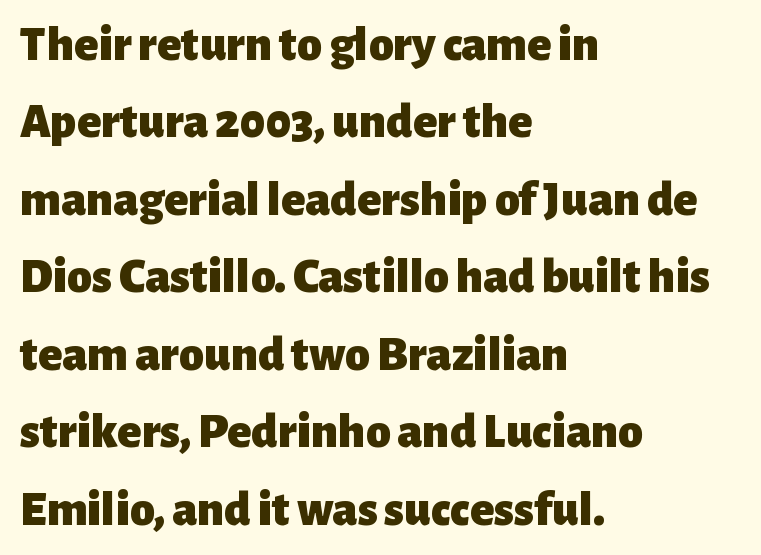
The image shows 50 px heavy sans-serif type, upright; set left-aligned, normal line spacing (1.55x), normal letter spacing, not underlined; low stroke contrast and a medium x-height.
